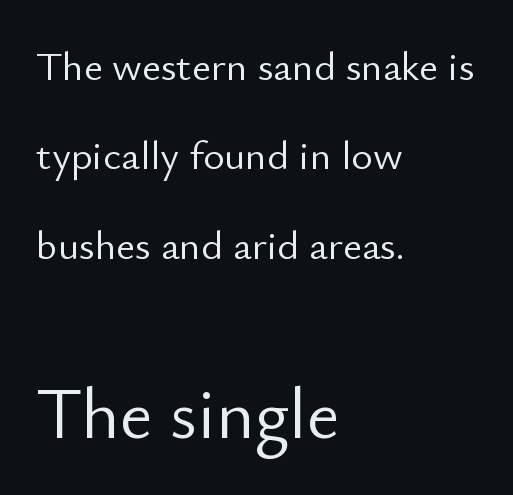
This sample has the flowing, uneven cadence of proportional lettering. Type style note: lacks serifs. Compared with typical body copy, the letter spacing here is the same. The font's upright variant was chosen for this text.
